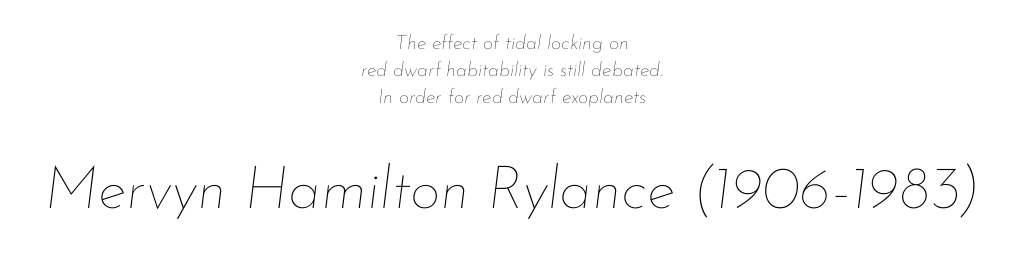
Q: Is the text bold? A: No.
Q: Is the text italic (slanted)? A: Yes, it leans right by about 7 degrees.
Q: Is the text underlined? A: No.
Q: How is the paragraph aligned? A: Centered.
Q: Is the spacing between letters normal or unusually wide? A: Normal.
Q: Is the spacing between lines tight, normal or loose? A: Normal.
Q: Which block of text is set in a larger size, the first (top) or the second (bottom)? A: The second (bottom) one.
Q: Width (condensed, normal, or wide)? A: Normal.
Q: Stroke contrast? A: Low.
Q: x-height? A: Small.
Q: Monospaced? A: No.
